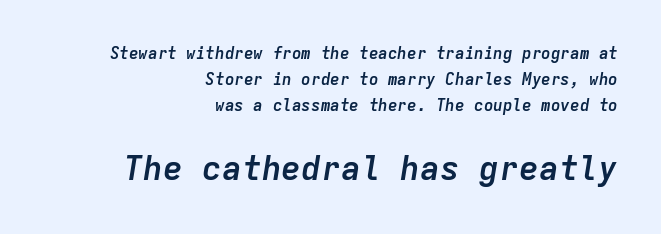
The image shows 33 px semibold type, italic (leaning right), monospaced; set right-aligned, normal line spacing (1.64x), normal letter spacing, not underlined; the second (bottom) block is 2.06x larger; low stroke contrast and a medium x-height.
